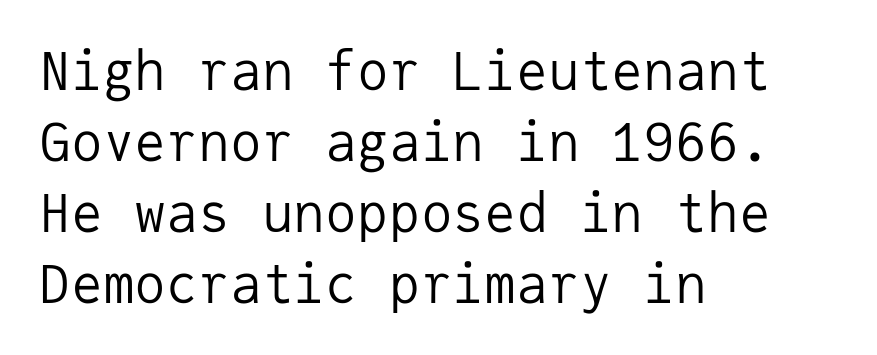
Note the uniform advance width — an 'i' takes as much space as an 'm'. Honestly, the row spacing looks completely unremarkable. Beneath every word, the page is bare. The axis of the letterforms is exactly vertical. The typeface chosen for these lines omits serifs. Horizontally, the lines are justified to the leading edge only.
